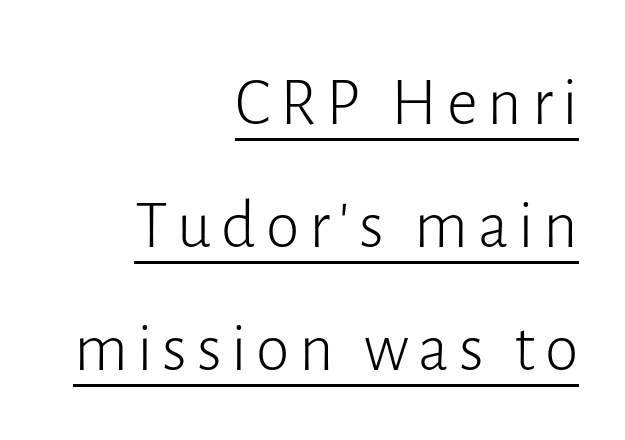
Q: Is the text bold? A: No.
Q: Is the text italic (slanted)? A: No, it is upright.
Q: Is the typeface a serif or a sans-serif typeface? A: Sans-serif.
Q: Is the text underlined? A: Yes.
Q: How is the paragraph aligned? A: Right-aligned.
Q: Width (condensed, normal, or wide)? A: Normal.
Q: Stroke contrast? A: Low.
Q: x-height? A: Medium.
Q: Monospaced? A: No.
